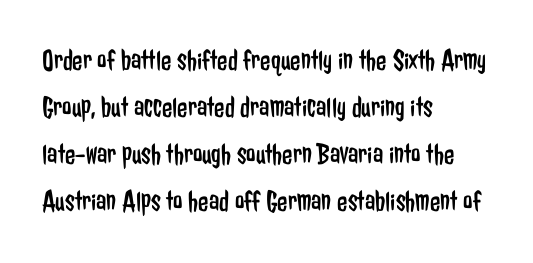
The image shows 30 px regular-weight, condensed sans-serif type, upright; set left-aligned, normal line spacing (1.57x), normal letter spacing, not underlined; low stroke contrast and a medium x-height.
